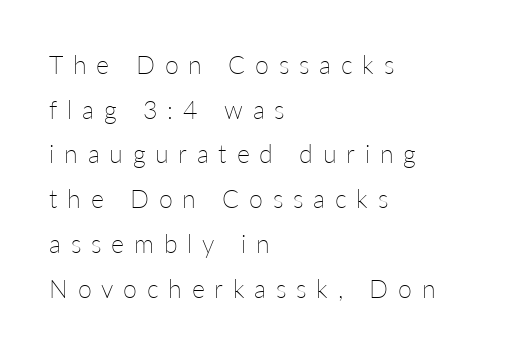
The image shows 25 px text type, upright; set left-aligned, line spacing 1.79x, unusually wide letter spacing (+0.39 em), not underlined.
